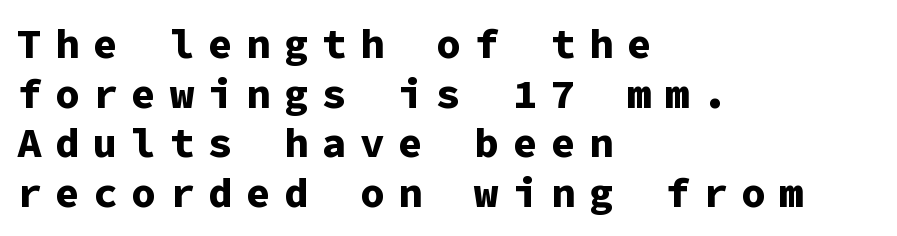
{"serif": "no", "italic": "no", "bold": "yes", "weight": "bold", "width": "normal", "stroke_contrast": "low", "x_height": "medium", "monospaced": "yes", "underline": "no", "align": "left", "line_spacing_ratio": 1.21, "letter_spacing": "wide", "letter_spacing_em": 0.33, "glyph_px": 41}
